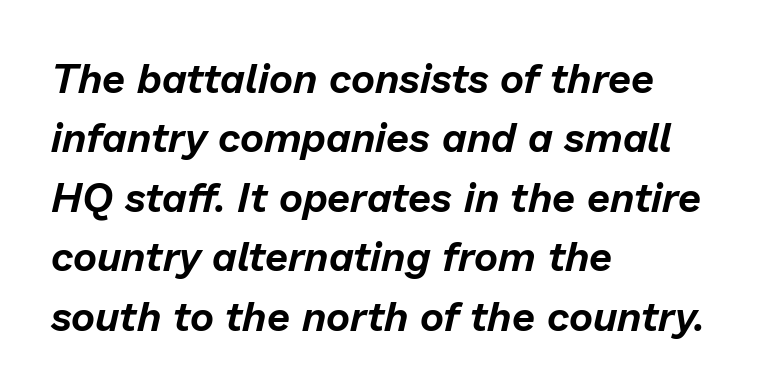
Observe the ordinary spacing: letters are neighbours, not strangers. The passage is arranged the way most books set body copy — flush left. The typography opts for an oblique posture over an upright one. The words here are not underlined. Is this a fixed-width face? No — the glyphs have proportional, varying widths. The lines sit at an ordinary, default distance from one another.
